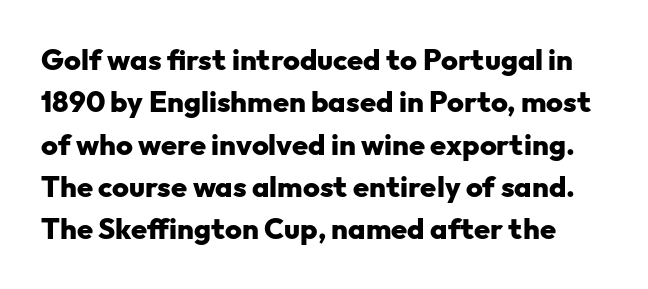
It's the straight-up-and-down kind of type. A typesetter would call this proportional, since set widths differ per character. The face used here is rendered with its standard letterfit. Decoration check: the copy has no underline. Horizontal bands of white between lines are of average thickness. The designer went with a sans here, leaving each stem footless.
